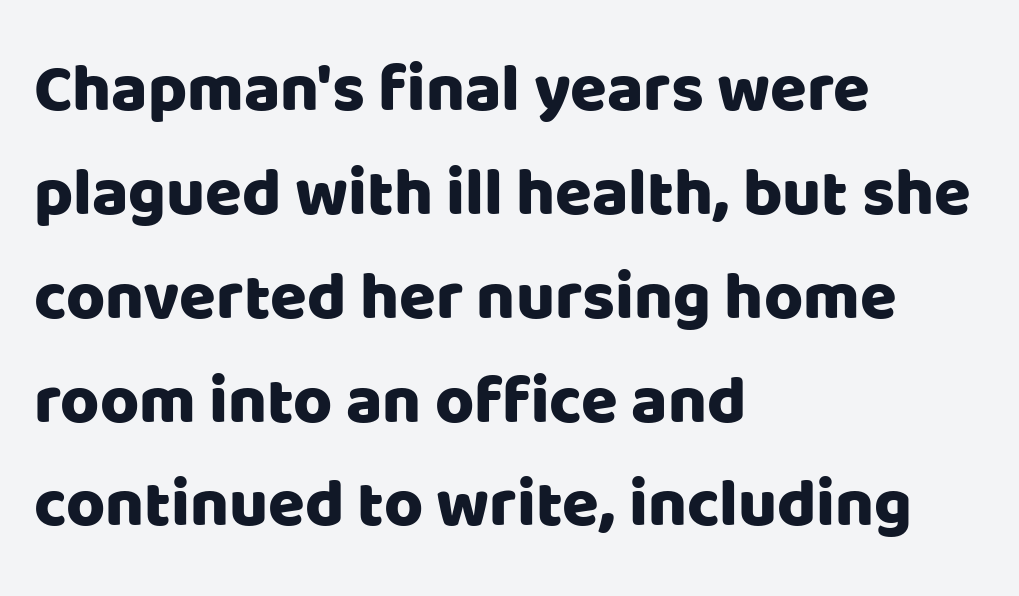
The image shows 67 px sans-serif type, upright; set left-aligned, normal line spacing (1.55x), normal letter spacing, not underlined; low stroke contrast and a large x-height.
